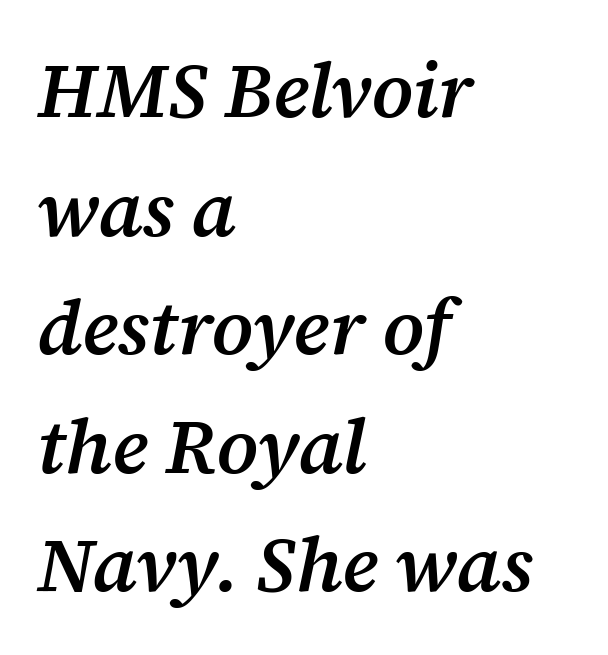
The image shows 77 px semibold serif type, italic (leaning right); set left-aligned, normal line spacing (1.54x), normal letter spacing, not underlined; medium stroke contrast and a medium x-height.
